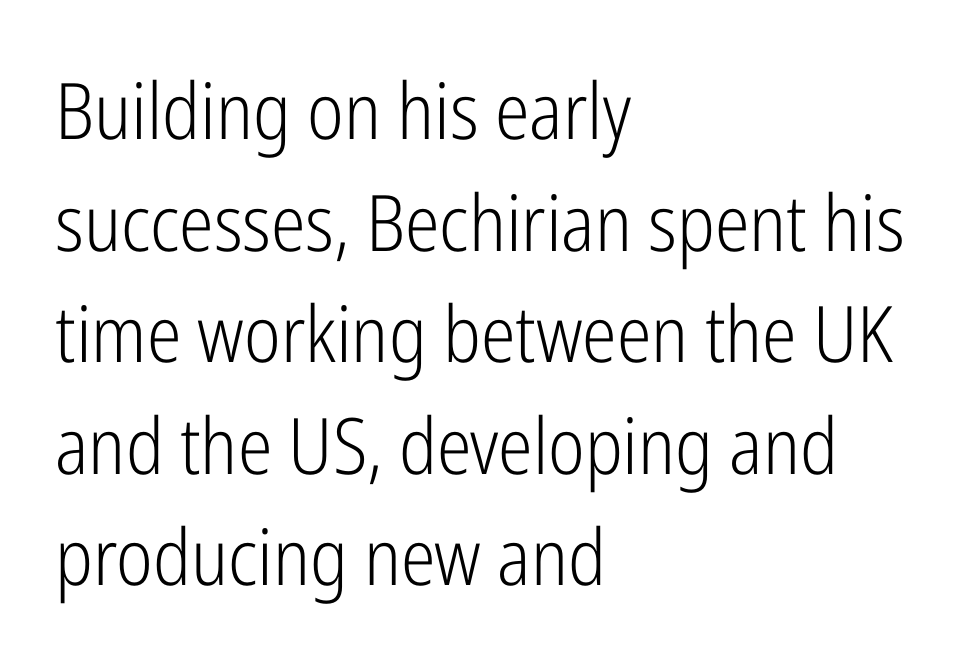
{"serif": "no", "italic": "no", "bold": "no", "weight": "light", "width": "condensed", "stroke_contrast": "low", "x_height": "medium", "monospaced": "no", "underline": "no", "align": "left", "line_spacing": "normal", "line_spacing_ratio": 1.43, "letter_spacing": "normal", "letter_spacing_em": 0.0, "glyph_px": 78}
